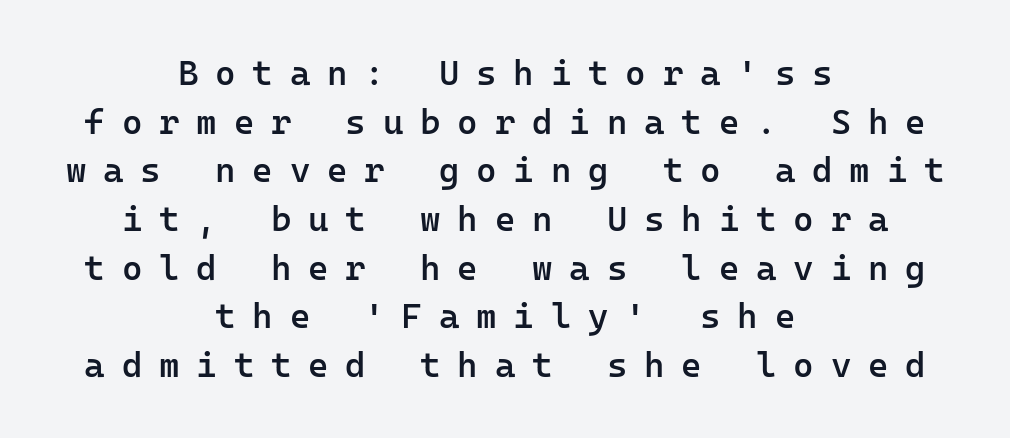
The image shows 35 px semibold sans-serif type, upright, monospaced; set centered, normal line spacing (1.39x), unusually wide letter spacing (+0.48 em), not underlined; low stroke contrast and a medium x-height.
